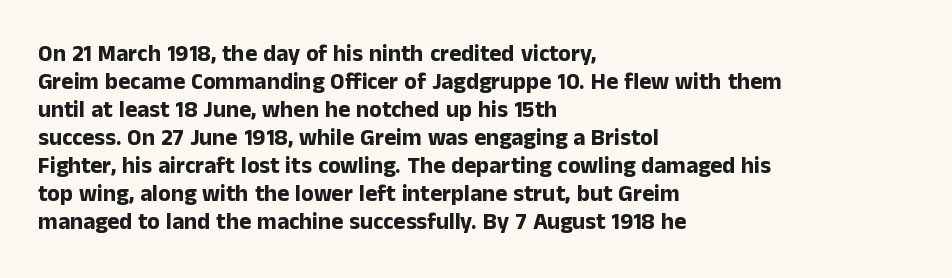
Q: Is the text bold? A: Yes.
Q: Is the text italic (slanted)? A: No, it is upright.
Q: Is the text underlined? A: No.
Q: How is the paragraph aligned? A: Left-aligned.
Q: Is the spacing between letters normal or unusually wide? A: Normal.
